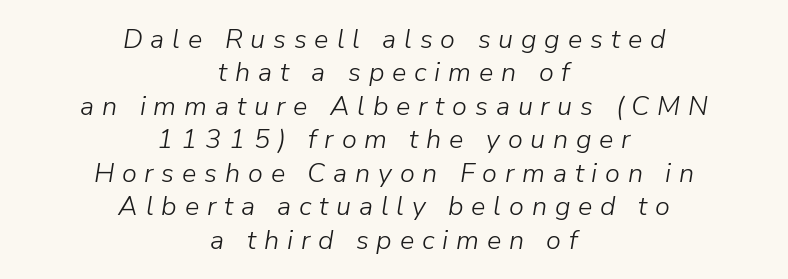
The image shows 27 px text type, italic (leaning right); set centered, line spacing 1.24x, unusually wide letter spacing (+0.29 em), not underlined.
